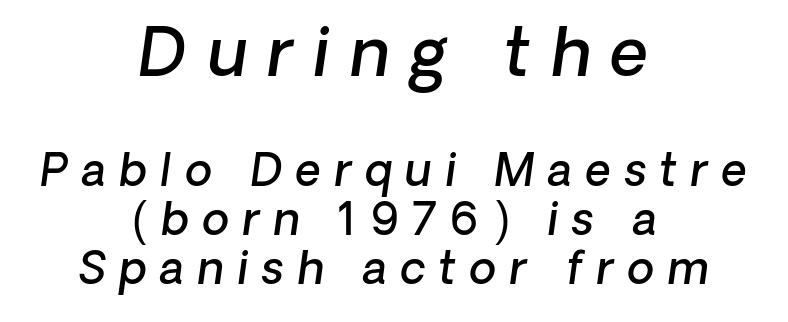
{"serif": "no", "bold": "semi", "weight": "semibold", "width": "normal", "stroke_contrast": "low", "x_height": "medium", "monospaced": "no", "underline": "no", "align": "center", "line_spacing": "tight", "line_spacing_ratio": 1.12, "letter_spacing": "wide", "letter_spacing_em": 0.31, "larger_block": "first", "size_ratio": 1.5, "glyph_px": 66}
